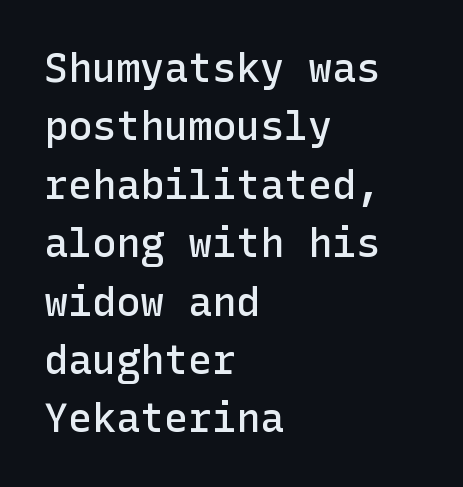
The image shows 40 px semibold sans-serif type, upright; set left-aligned, normal line spacing (1.46x), normal letter spacing, not underlined; low stroke contrast and a medium x-height.
